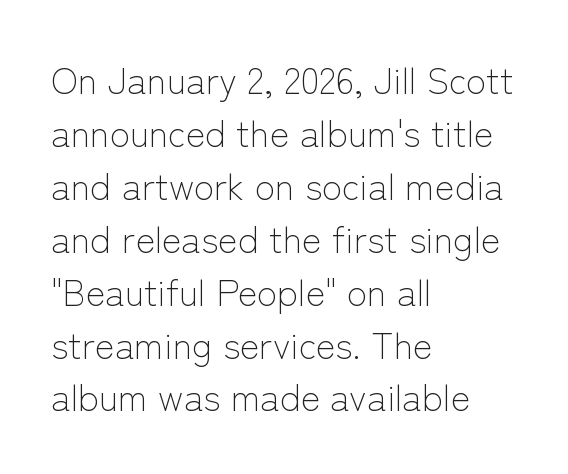
The image shows 37 px light sans-serif type, upright; set left-aligned, normal line spacing (1.43x), normal letter spacing, not underlined; low stroke contrast and a medium x-height.
